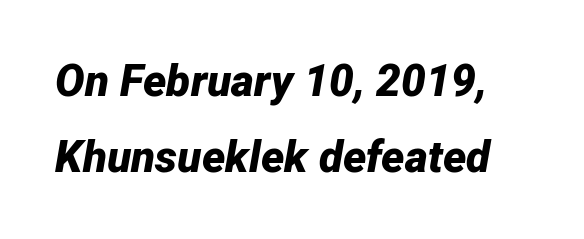
Q: Is the text bold? A: Yes.
Q: Is the text italic (slanted)? A: Yes, it leans right by about 12 degrees.
Q: Is the text underlined? A: No.
Q: Is the spacing between letters normal or unusually wide? A: Normal.
Q: Width (condensed, normal, or wide)? A: Normal.
Q: Stroke contrast? A: Low.
Q: x-height? A: Medium.
Q: Monospaced? A: No.
